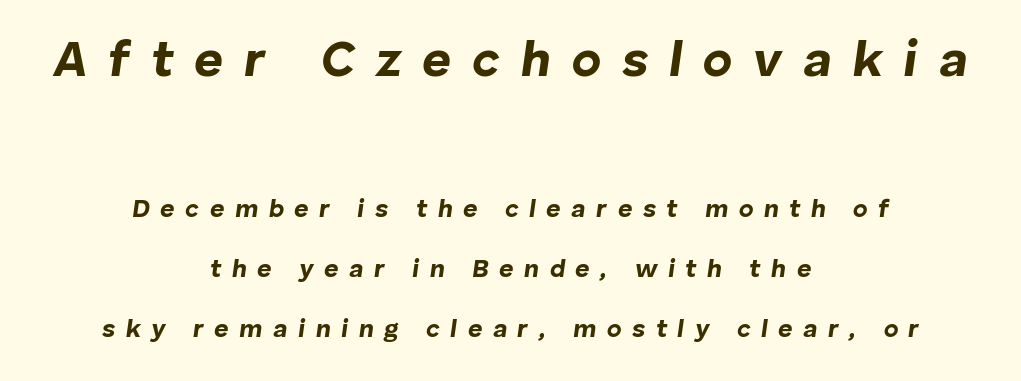
{"italic": "yes", "lean": "right", "slant_degrees": 8, "bold": "yes", "weight": "bold", "width": "normal", "stroke_contrast": "low", "x_height": "medium", "monospaced": "no", "underline": "no", "align": "center", "line_spacing": "loose", "line_spacing_ratio": 2.4, "letter_spacing": "wide", "letter_spacing_em": 0.42, "larger_block": "first", "size_ratio": 2.0, "glyph_px": 50}
